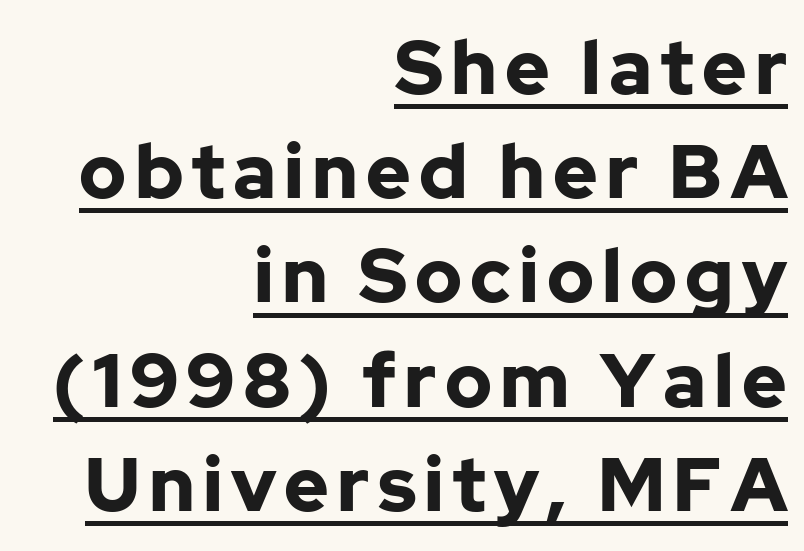
You could not count columns in this text — the font is proportionally spaced. Quick note: interline space is typical. Upright lettering throughout. Weight: bold. Letterform terminals end flat and unadorned throughout the passage.
